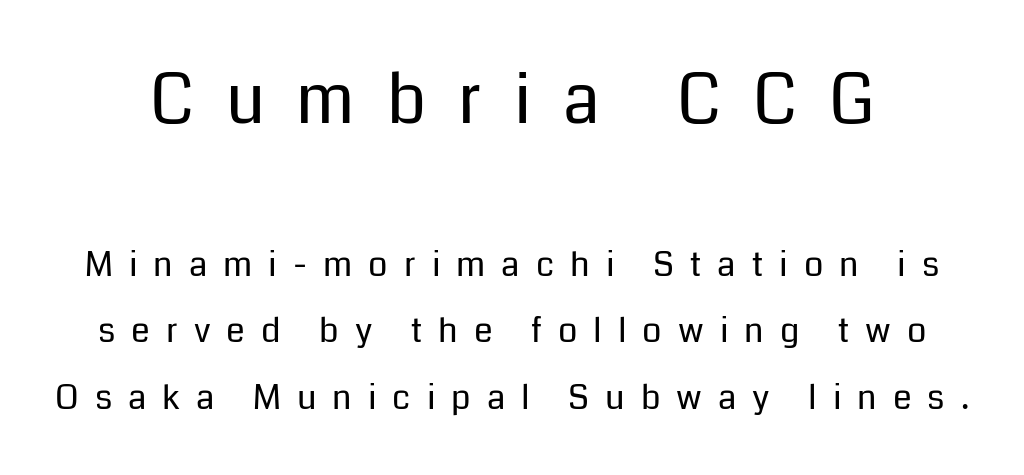
Q: Is the text bold? A: No.
Q: Is the text italic (slanted)? A: No, it is upright.
Q: Is the typeface a serif or a sans-serif typeface? A: Sans-serif.
Q: Is the text underlined? A: No.
Q: Is the spacing between letters normal or unusually wide? A: Unusually wide.
Q: Is the spacing between lines tight, normal or loose? A: Loose.
Q: Which block of text is set in a larger size, the first (top) or the second (bottom)? A: The first (top) one.
Q: Width (condensed, normal, or wide)? A: Normal.
Q: Stroke contrast? A: Low.
Q: x-height? A: Medium.
Q: Monospaced? A: No.
